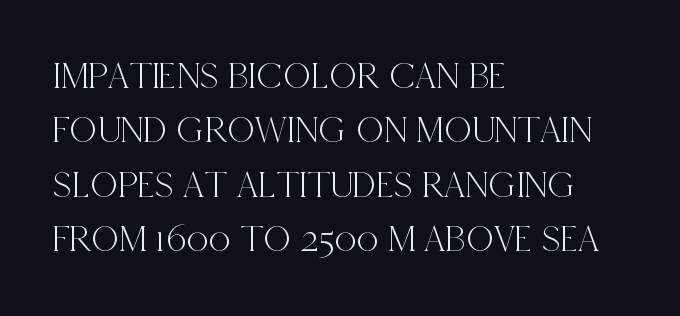
{"serif": "yes", "italic": "no", "width": "condensed", "x_height": "large", "monospaced": "no", "underline": "no", "align": "left", "line_spacing": "normal", "line_spacing_ratio": 1.43, "letter_spacing": "normal", "letter_spacing_em": 0.0, "glyph_px": 38}
